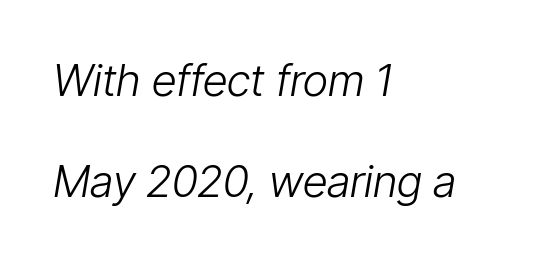
The image shows 44 px light, condensed type, italic (leaning right); set left-aligned, loose line spacing (2.3x), normal letter spacing, not underlined; low stroke contrast and a medium x-height.
